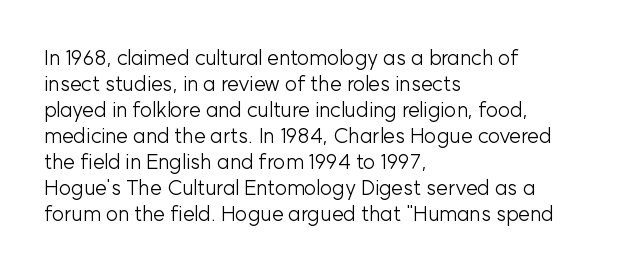
{"italic": "no", "bold": "no", "underline": "no", "align": "left", "line_spacing_ratio": 1.24, "letter_spacing": "normal", "letter_spacing_em": 0.0, "glyph_px": 21}
